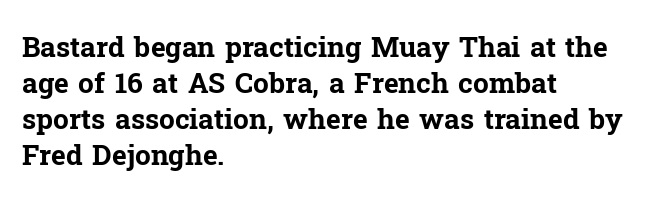
{"serif": "yes", "italic": "no", "bold": "yes", "weight": "bold", "width": "normal", "stroke_contrast": "low", "x_height": "medium", "monospaced": "no", "underline": "no", "align": "left", "line_spacing": "normal", "line_spacing_ratio": 1.29, "letter_spacing": "normal", "letter_spacing_em": 0.0, "glyph_px": 28}
